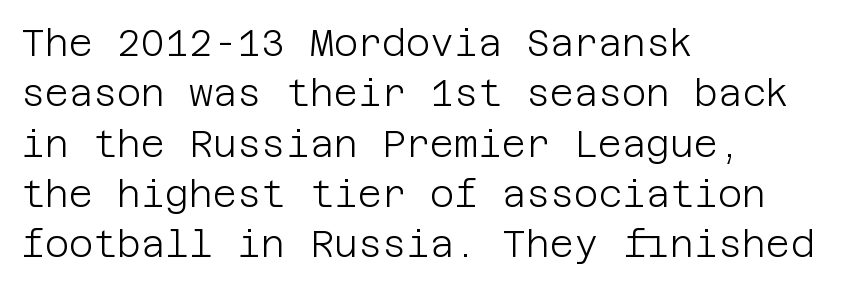
{"serif": "no", "italic": "no", "bold": "no", "weight": "light", "width": "normal", "stroke_contrast": "low", "x_height": "large", "underline": "no", "align": "left", "line_spacing": "normal", "line_spacing_ratio": 1.36, "letter_spacing": "normal", "letter_spacing_em": 0.0, "glyph_px": 37}
